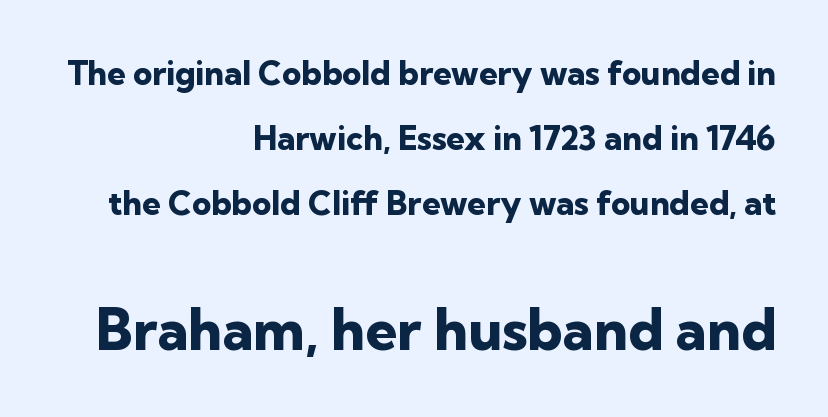
Observe the ordinary spacing: letters are neighbours, not strangers. This is heavy type, rendered in bold. Type size steps up from the first block to the second. The words here are not underlined. Do the characters align in a grid? No, the font is proportional. Compared with typical paragraphs, the rows here are farther apart.
